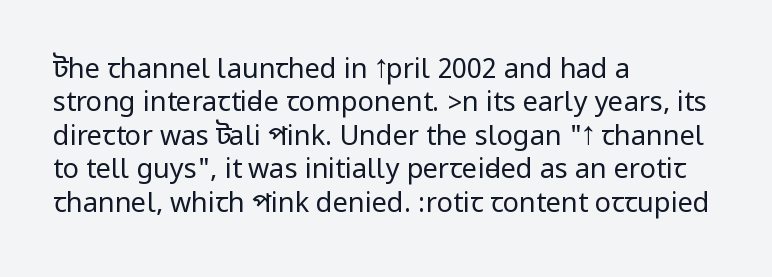
No letter is thick-stroked: the sample isn't bold. This rendering leaves character spacing at its baseline value. A bare baseline throughout the passage. Line beginnings align vertically; line endings do not. This sample uses an upright cut, with every glyph sitting square on the baseline.
